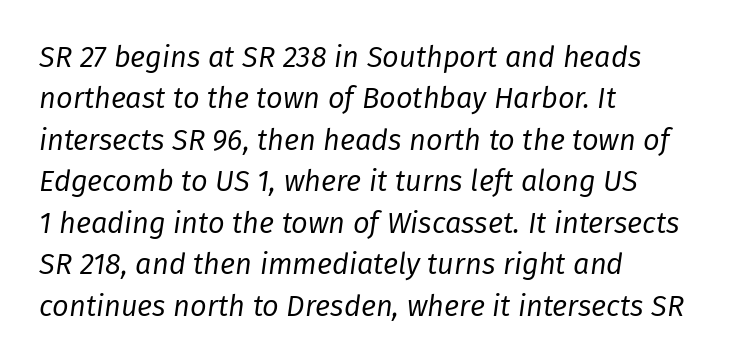
Notice how descenders clear the ascenders below comfortably — that's standard leading. These lines are set flush left with a ragged right edge. The tracking reads as untouched default to a designer's eye. Italic? Definitely — the glyphs are oblique.
